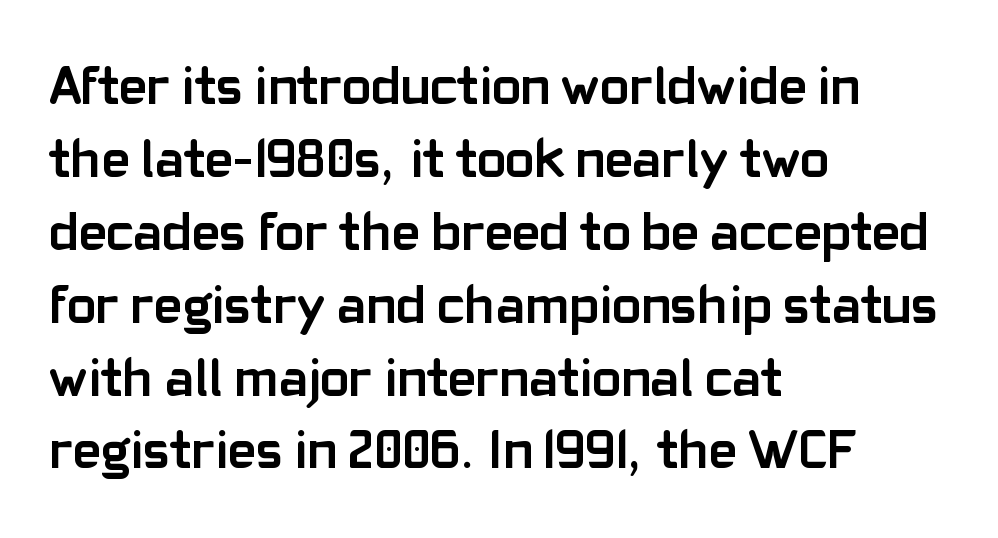
The image shows 54 px semibold sans-serif type, upright; set left-aligned, normal line spacing (1.35x), normal letter spacing, not underlined; low stroke contrast and a medium x-height.
